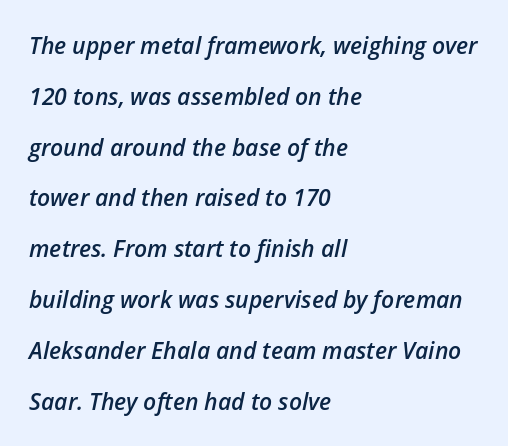
If you drew a ruler down the left edge, every line would touch it. Glyph-to-glyph distance matches everyday printed text. Italic: yes, the glyphs are oblique. The specimen omits any rule beneath the text block's lines.
